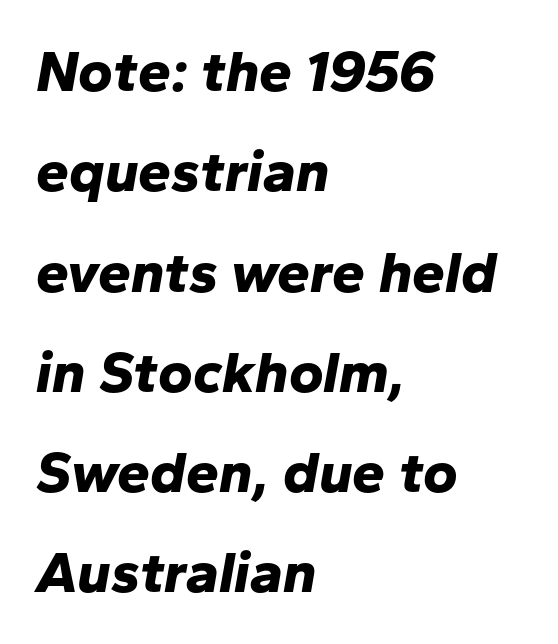
Compared with typical paragraphs, the rows here are spaced about the same. Words appear dense and cohesive because spacing is normal. Quick note: underline off. Compared with a centered layout, this one pins lines to the left instead. It's the slanting kind of type. You could not count columns in this text — the font is proportionally spaced.
